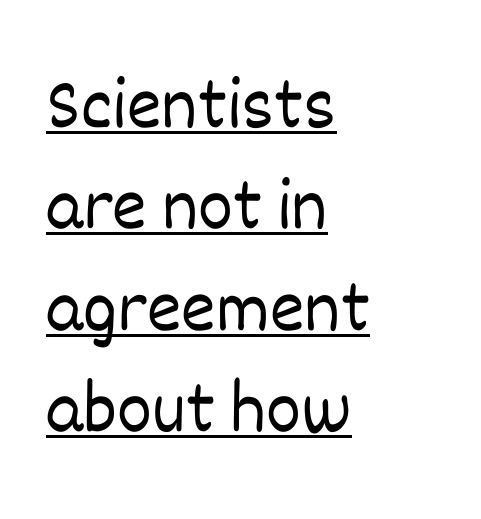
The typesetter chose a ragged-right arrangement here. Ordinary non-slanted type is in use. Think of a printed novel: that variable character pitch is what you see here. The passage shown is underscored from start to finish.
